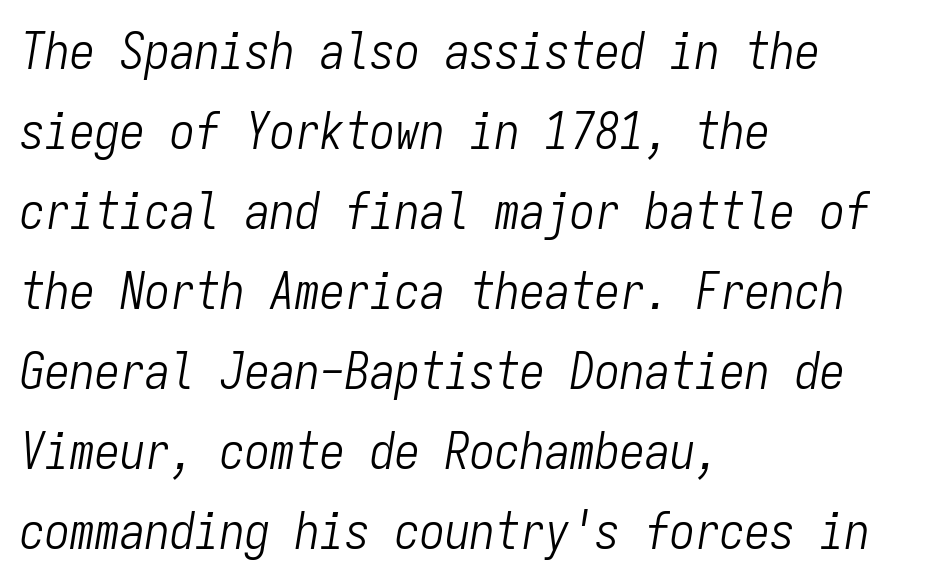
Q: Is the text bold? A: No.
Q: Is the text italic (slanted)? A: Yes, it leans right by about 9 degrees.
Q: Is the text underlined? A: No.
Q: How is the paragraph aligned? A: Left-aligned.
Q: Is the spacing between letters normal or unusually wide? A: Normal.
Q: Is the spacing between lines tight, normal or loose? A: Normal.
Q: Width (condensed, normal, or wide)? A: Condensed.
Q: Stroke contrast? A: Low.
Q: x-height? A: Medium.
Q: Monospaced? A: Yes.
